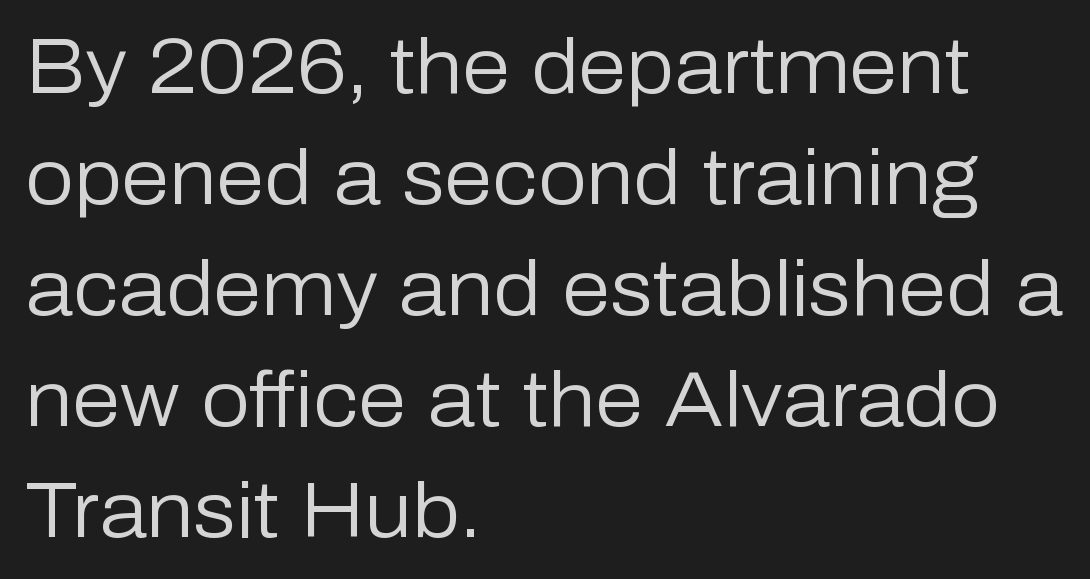
{"serif": "no", "italic": "no", "bold": "no", "weight": "regular", "width": "normal", "stroke_contrast": "low", "x_height": "medium", "monospaced": "no", "underline": "no", "align": "left", "line_spacing": "normal", "line_spacing_ratio": 1.44, "letter_spacing": "normal", "letter_spacing_em": 0.0, "glyph_px": 77}
